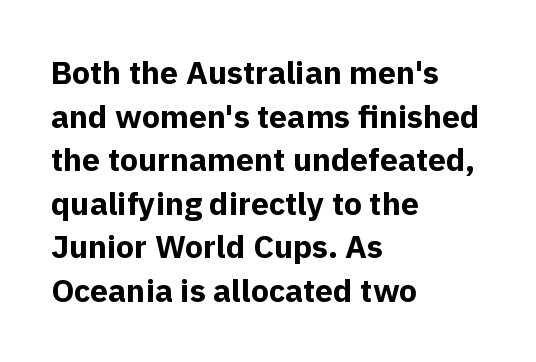
{"serif": "no", "italic": "no", "bold": "yes", "weight": "bold", "width": "normal", "x_height": "medium", "monospaced": "no", "underline": "no", "align": "left", "line_spacing": "normal", "line_spacing_ratio": 1.36, "letter_spacing": "normal", "letter_spacing_em": 0.0, "glyph_px": 32}
